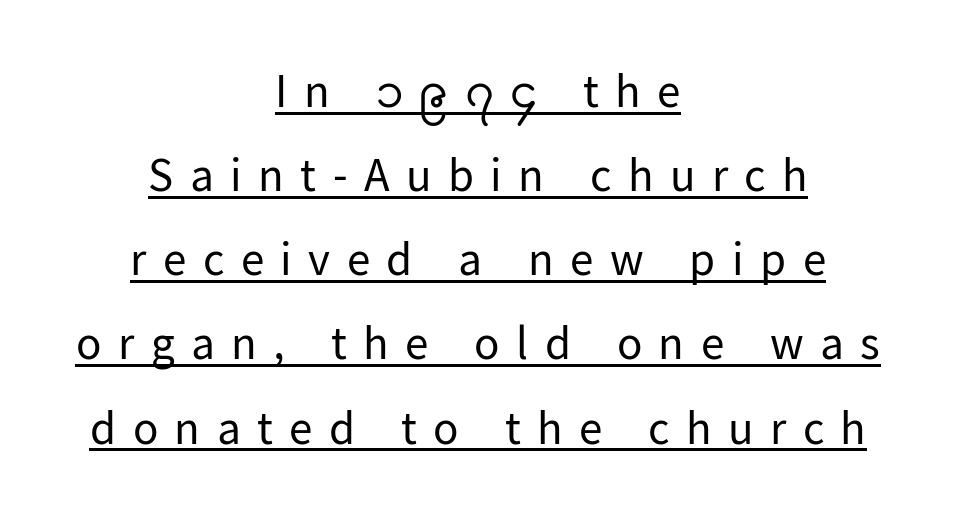
Q: Is the text bold? A: No.
Q: Is the text italic (slanted)? A: No, it is upright.
Q: Is the typeface a serif or a sans-serif typeface? A: Sans-serif.
Q: Is the text underlined? A: Yes.
Q: How is the paragraph aligned? A: Centered.
Q: Is the spacing between letters normal or unusually wide? A: Unusually wide.
Q: Width (condensed, normal, or wide)? A: Normal.
Q: Stroke contrast? A: Low.
Q: x-height? A: Medium.
Q: Monospaced? A: No.
